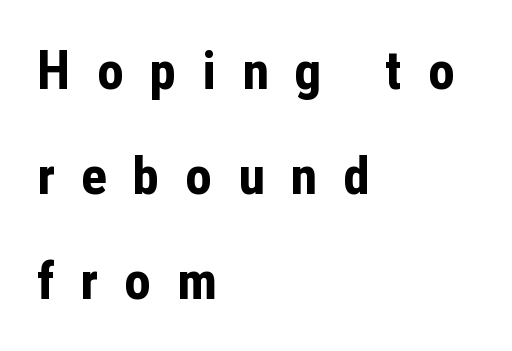
The image shows 55 px bold, condensed sans-serif type, upright; set left-aligned, loose line spacing (1.91x), unusually wide letter spacing (+0.47 em), not underlined; low stroke contrast and a medium x-height.
